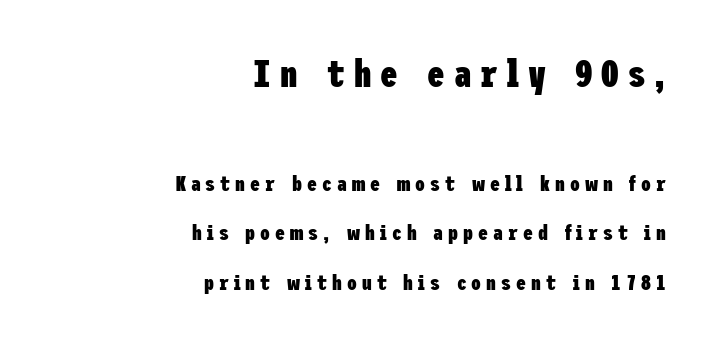
The image shows 39 px heavy, condensed sans-serif type, upright; set right-aligned, loose line spacing (2.25x), unusually wide letter spacing (+0.23 em), not underlined; the first (top) block is 1.77x larger; low stroke contrast and a medium x-height.
